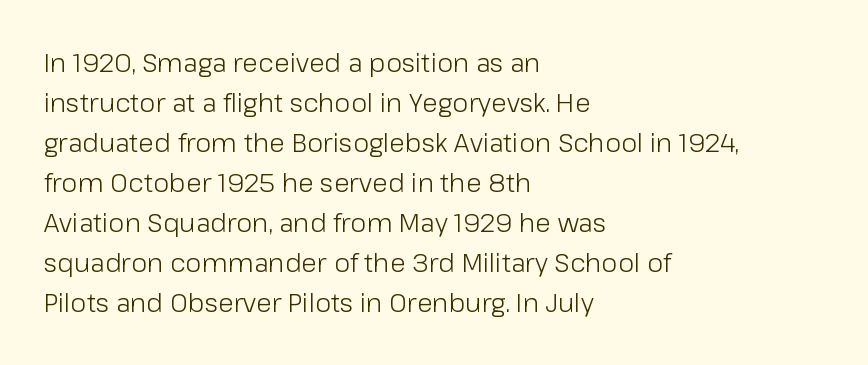
{"italic": "no", "bold": "no", "underline": "no", "align": "left", "line_spacing": "normal", "line_spacing_ratio": 1.54, "letter_spacing": "normal", "letter_spacing_em": 0.0, "glyph_px": 26}
